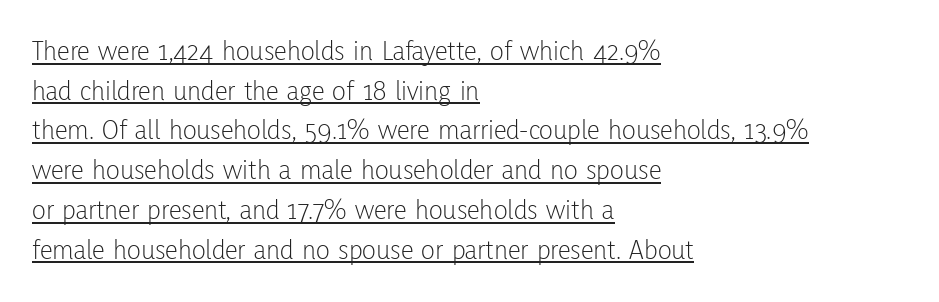
{"serif": "no", "italic": "no", "bold": "no", "weight": "light", "width": "condensed", "stroke_contrast": "low", "x_height": "medium", "monospaced": "no", "underline": "yes", "align": "left", "line_spacing": "normal", "line_spacing_ratio": 1.37, "letter_spacing": "normal", "letter_spacing_em": 0.0, "glyph_px": 29}
